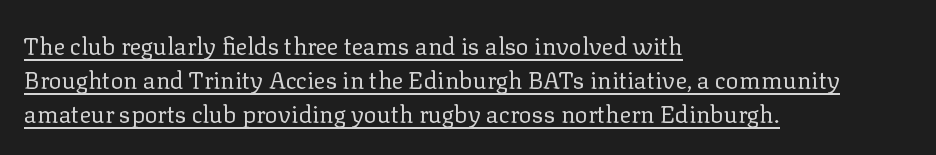
The lettering stays uniformly vertical, giving the passage a roman look. These lines stack with their left ends in a neat column. This rendering features underlined lettering. This block has exactly the height ordinary leading produces. Nobody touched the tracking dial on this one.
